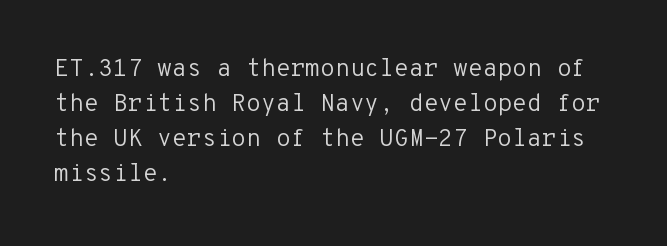
Q: Is the text bold? A: No.
Q: Is the text italic (slanted)? A: No, it is upright.
Q: Is the text underlined? A: No.
Q: How is the paragraph aligned? A: Left-aligned.
Q: Is the spacing between letters normal or unusually wide? A: Normal.
Q: Is the spacing between lines tight, normal or loose? A: Normal.
